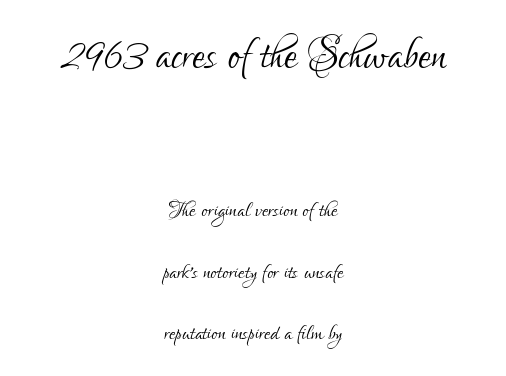
Is the type heavy? It reads as light-to-regular instead. This rendering features lettering with no underline. Character widths vary here, with narrow letters taking less room than wide ones. The lines are quadded center. This rendering employs a face without finishing strokes, i.e., a sans-serif.
